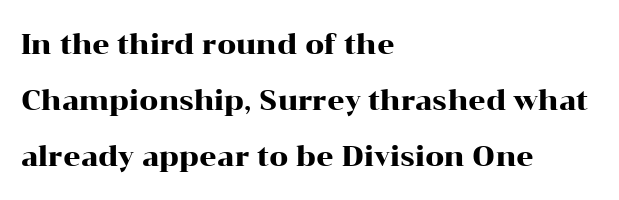
The rendering keeps characters at their native spacing. Horizontal bands of white between lines are thick stripes. These lines stack with their left ends in a neat column. Descenders hang freely into open space. The specimen reads as upright at a glance.
